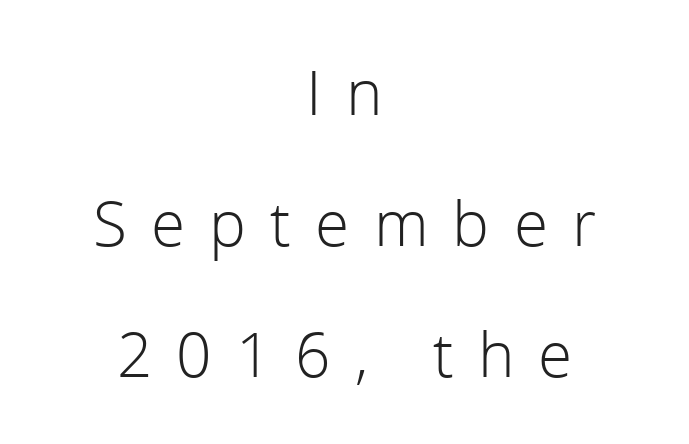
The image shows 62 px light sans-serif type, upright; set centered, loose line spacing (2.11x), unusually wide letter spacing (+0.39 em), not underlined; a medium x-height.
